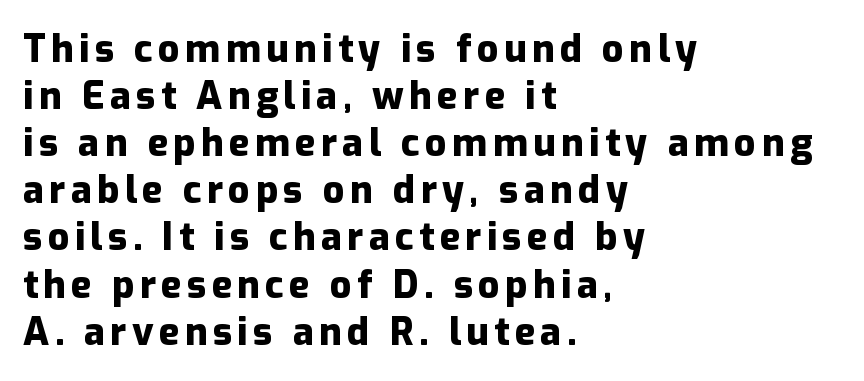
{"serif": "no", "italic": "no", "bold": "yes", "weight": "heavy", "width": "normal", "stroke_contrast": "low", "x_height": "medium", "monospaced": "no", "underline": "no", "align": "left", "line_spacing_ratio": 1.24, "glyph_px": 38}
